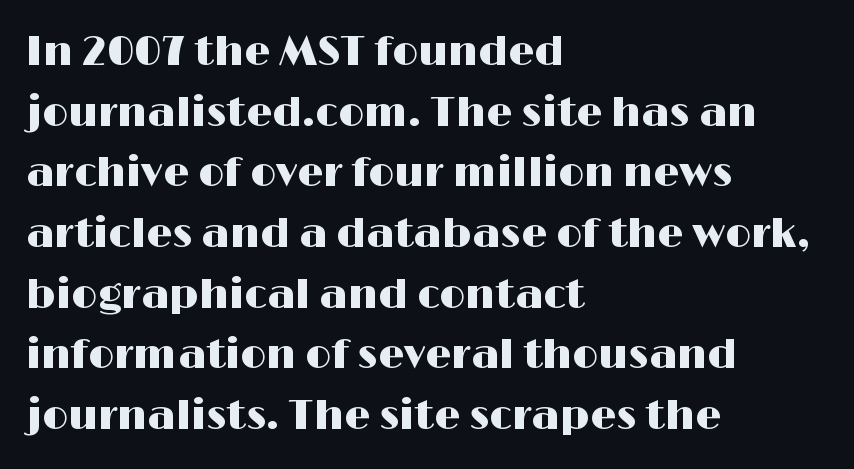
The rendering anchors every line to the left-hand side. The type is set solid horizontally, with unmodified tracking. Think of a printed novel: that variable character pitch is what you see here. The type sits square on the baseline with zero lean. This block has exactly the height ordinary leading produces. I'd call this a sans setting — the letters go barefoot.
